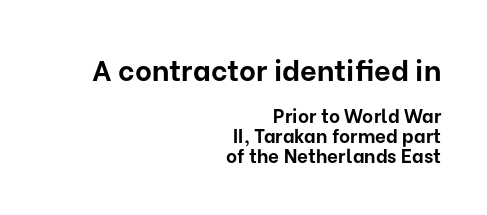
The image shows 29 px bold sans-serif type, upright; set right-aligned, tight line spacing (1.05x), normal letter spacing, not underlined; the first (top) block is 1.53x larger; low stroke contrast and a medium x-height.
